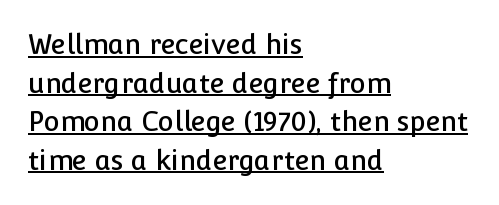
{"italic": "no", "underline": "yes", "align": "left", "line_spacing": "normal", "line_spacing_ratio": 1.43, "letter_spacing": "normal", "letter_spacing_em": 0.0, "glyph_px": 27}
